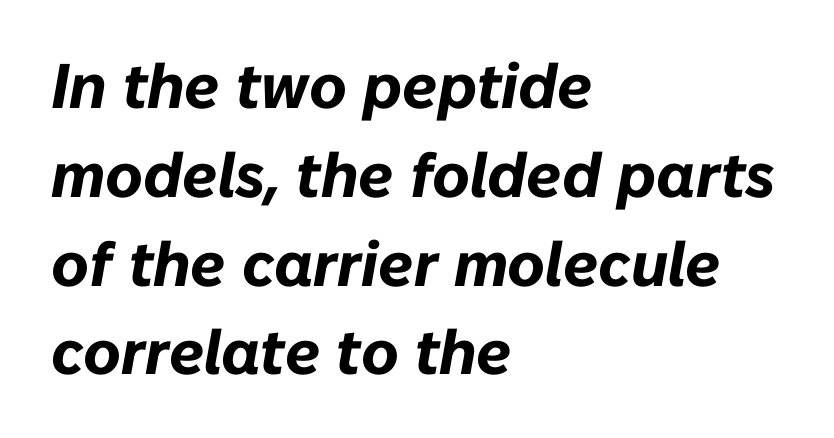
{"italic": "yes", "lean": "right", "slant_degrees": 10, "bold": "yes", "weight": "bold", "width": "normal", "stroke_contrast": "low", "x_height": "medium", "monospaced": "no", "underline": "no", "align": "left", "line_spacing": "normal", "line_spacing_ratio": 1.41, "letter_spacing": "normal", "letter_spacing_em": 0.0, "glyph_px": 63}
